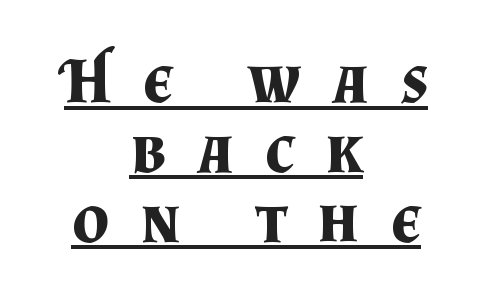
{"serif": "yes", "italic": "no", "bold": "yes", "weight": "bold", "width": "normal", "stroke_contrast": "medium", "x_height": "small", "monospaced": "no", "underline": "yes", "align": "center", "line_spacing": "tight", "line_spacing_ratio": 1.09, "letter_spacing": "wide", "letter_spacing_em": 0.49, "glyph_px": 64}
